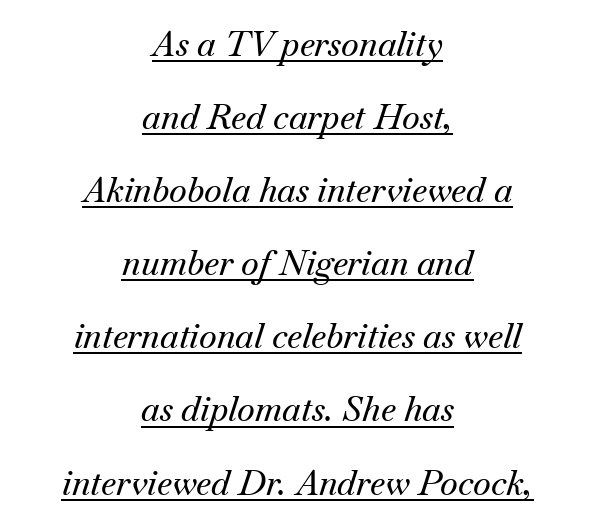
Q: Is the text italic (slanted)? A: Yes, it leans right by about 18 degrees.
Q: Is the typeface a serif or a sans-serif typeface? A: Serif.
Q: Is the text underlined? A: Yes.
Q: How is the paragraph aligned? A: Centered.
Q: Is the spacing between letters normal or unusually wide? A: Normal.
Q: Is the spacing between lines tight, normal or loose? A: Loose.
Q: Width (condensed, normal, or wide)? A: Normal.
Q: Stroke contrast? A: Medium.
Q: x-height? A: Small.
Q: Monospaced? A: No.
